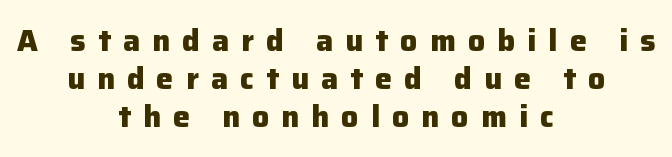
{"serif": "no", "italic": "no", "bold": "yes", "weight": "heavy", "width": "normal", "stroke_contrast": "low", "x_height": "medium", "monospaced": "no", "underline": "no", "align": "center", "line_spacing": "normal", "line_spacing_ratio": 1.26, "letter_spacing": "wide", "letter_spacing_em": 0.41, "glyph_px": 30}
